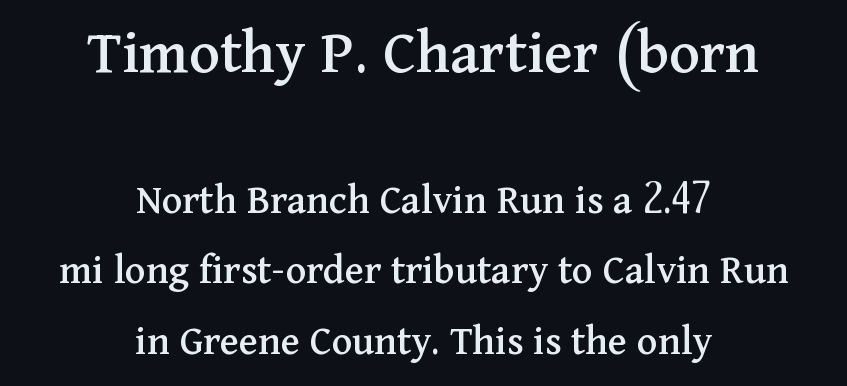
Nope, not italic — everything's standing straight. Varying glyph widths throughout — classic text-font behaviour. Is the lower block the larger one? No — the upper block carries the bigger type. Characters follow at the spacing the type designer built in. A serif font was chosen for this passage. Reading down the column, the eye jumps a familiar distance to each next line.
